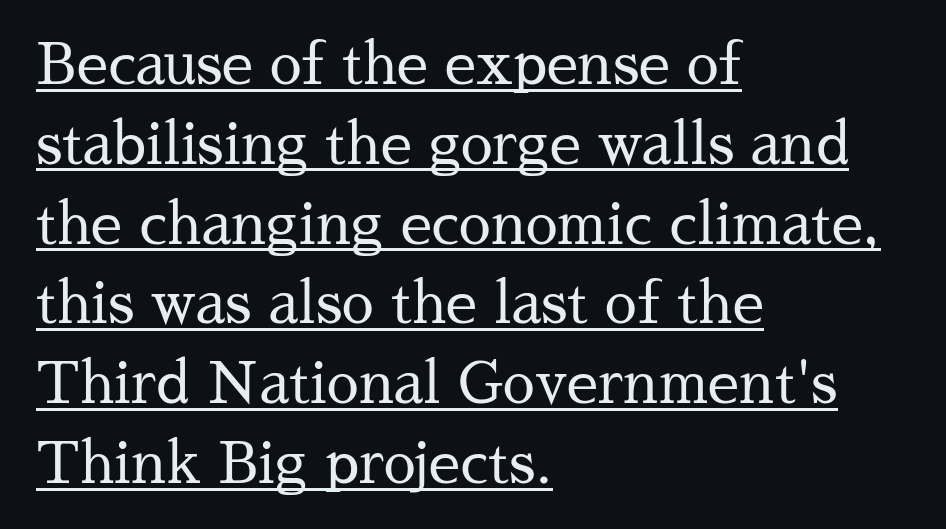
{"serif": "yes", "italic": "no", "bold": "no", "weight": "regular", "width": "normal", "stroke_contrast": "medium", "x_height": "medium", "monospaced": "no", "underline": "yes", "align": "left", "line_spacing": "normal", "line_spacing_ratio": 1.4, "letter_spacing": "normal", "letter_spacing_em": 0.0, "glyph_px": 57}
